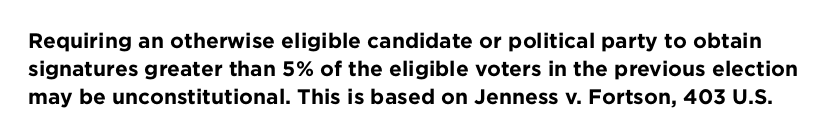
The vertical gap from one line to the next is medium. Glance below the letters and you will spot only blank space. The font's upright variant was chosen for this text. Summary of weight: heavy, a full bold. Caption: standard tracking, unaltered.
